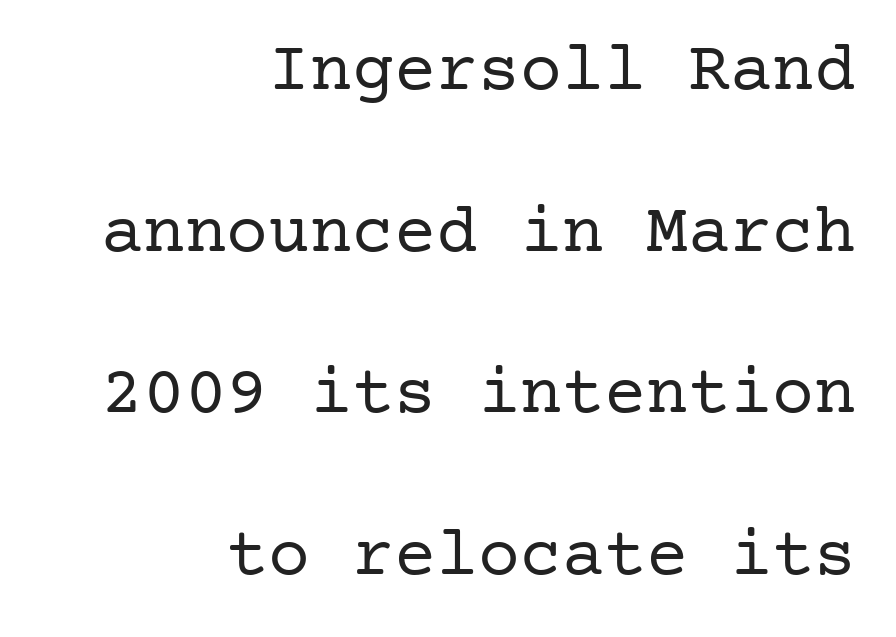
{"serif": "yes", "italic": "no", "bold": "no", "weight": "regular", "width": "normal", "stroke_contrast": "low", "x_height": "medium", "underline": "no", "align": "right", "line_spacing": "loose", "line_spacing_ratio": 2.31, "letter_spacing": "normal", "letter_spacing_em": 0.0, "glyph_px": 70}
